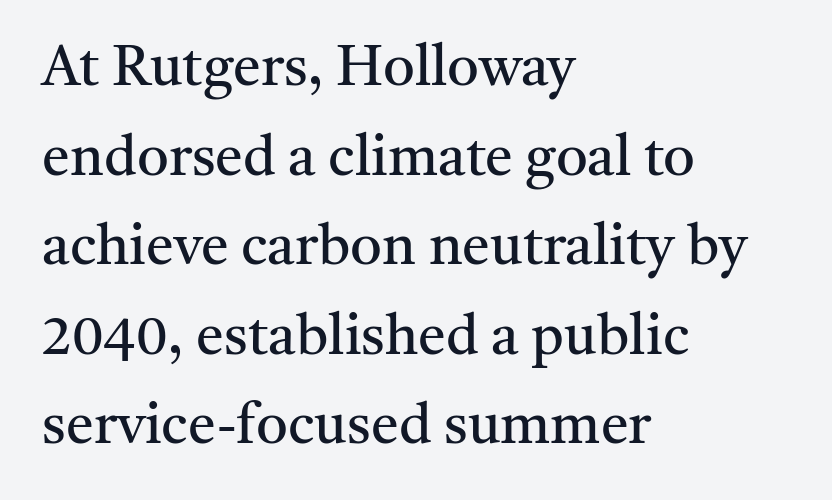
The image shows 56 px regular-weight serif type, upright; set left-aligned, normal line spacing (1.6x), normal letter spacing, not underlined; medium stroke contrast and a medium x-height.
